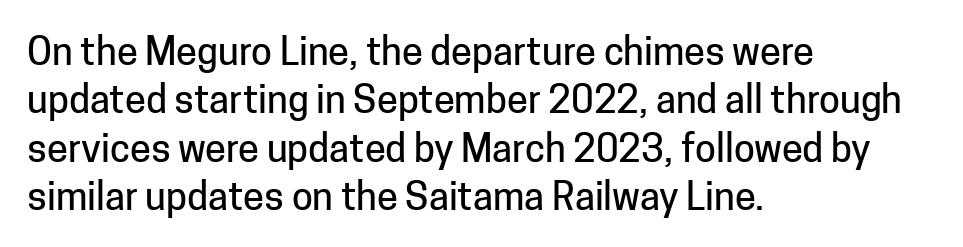
The image shows 38 px sans-serif type, upright; set left-aligned, normal line spacing (1.27x), normal letter spacing, not underlined; low stroke contrast and a medium x-height.
